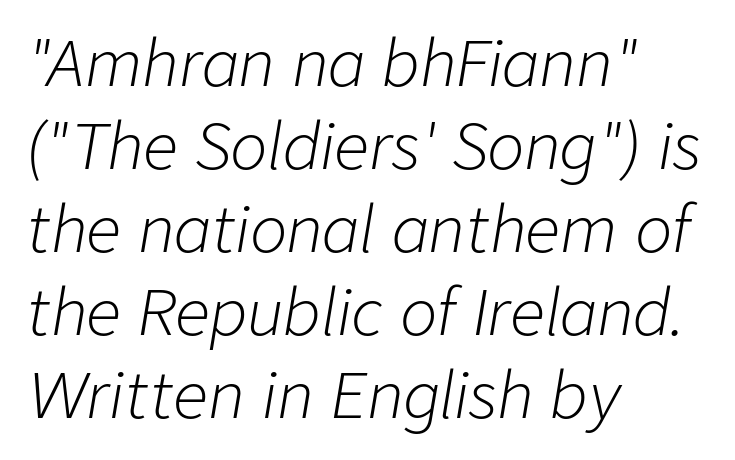
{"italic": "yes", "lean": "right", "slant_degrees": 9, "bold": "no", "weight": "light", "width": "normal", "stroke_contrast": "low", "x_height": "medium", "monospaced": "no", "underline": "no", "align": "left", "line_spacing": "normal", "line_spacing_ratio": 1.34, "letter_spacing": "normal", "letter_spacing_em": 0.0, "glyph_px": 62}
